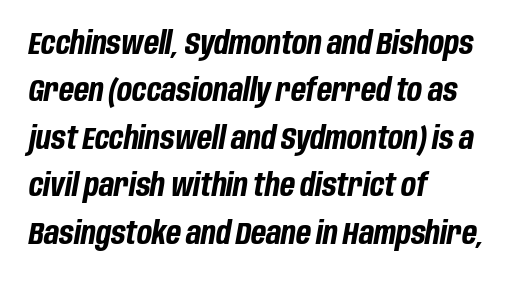
Is the letter spacing exaggerated? No — it looks like the ordinary default. Does the weight exceed regular? Yes, all the way to bold. Students, observe: this is what conventionally led text looks like. The specimen omits any rule beneath the text block's lines.
